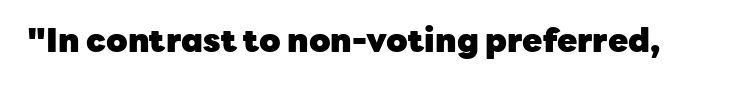
Q: Is the text bold? A: Yes.
Q: Is the text italic (slanted)? A: No, it is upright.
Q: Is the typeface a serif or a sans-serif typeface? A: Sans-serif.
Q: Is the text underlined? A: No.
Q: Is the spacing between letters normal or unusually wide? A: Normal.
Q: Width (condensed, normal, or wide)? A: Normal.
Q: Stroke contrast? A: Low.
Q: x-height? A: Medium.
Q: Monospaced? A: No.
